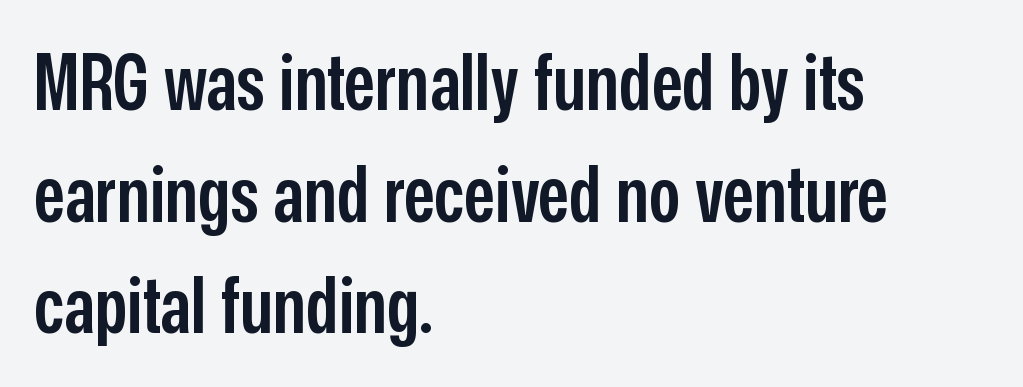
{"serif": "no", "italic": "no", "bold": "semi", "weight": "semibold", "width": "condensed", "stroke_contrast": "low", "x_height": "medium", "monospaced": "no", "underline": "no", "align": "left", "line_spacing": "normal", "line_spacing_ratio": 1.43, "letter_spacing": "normal", "letter_spacing_em": 0.0, "glyph_px": 78}
